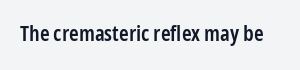
The image shows 22 px text type, upright; set normal letter spacing, not underlined.
